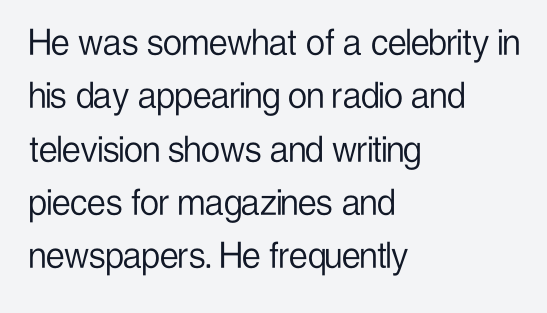
{"serif": "no", "italic": "no", "bold": "no", "weight": "light", "width": "condensed", "stroke_contrast": "low", "x_height": "medium", "monospaced": "no", "underline": "no", "align": "left", "line_spacing": "normal", "line_spacing_ratio": 1.27, "letter_spacing": "normal", "letter_spacing_em": 0.0, "glyph_px": 42}
